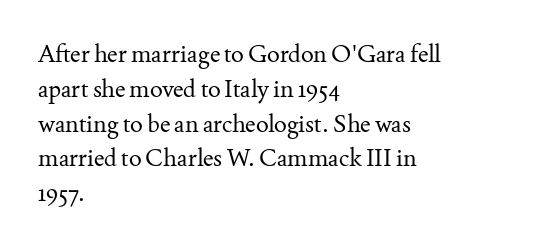
{"italic": "no", "bold": "no", "underline": "no", "align": "left", "line_spacing": "normal", "line_spacing_ratio": 1.45, "letter_spacing": "normal", "letter_spacing_em": 0.0, "glyph_px": 24}
